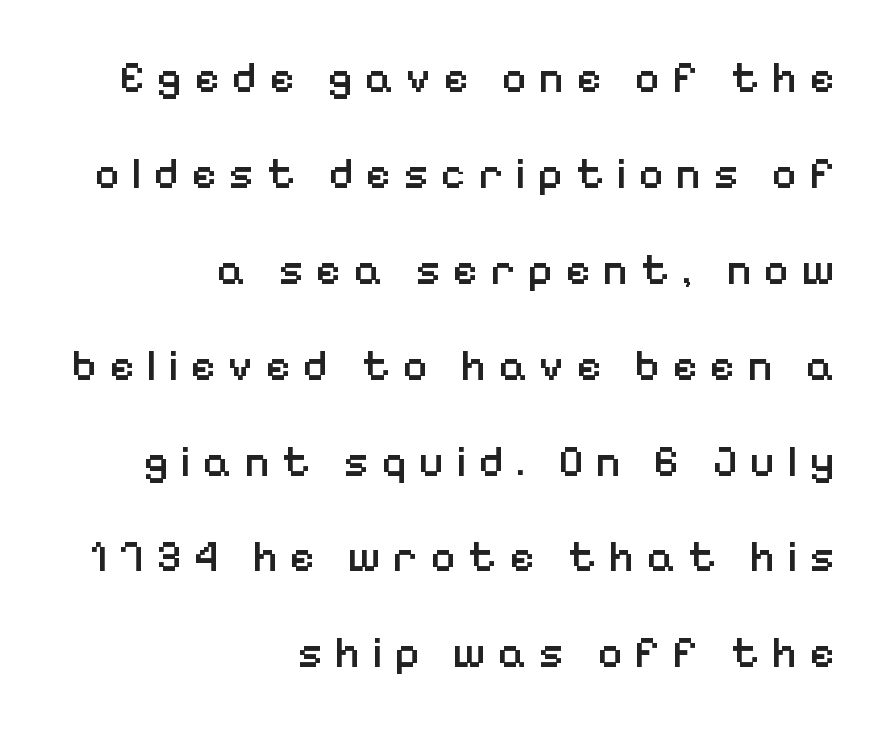
Note the varied advance widths — an 'i' is clearly narrower than an 'm'. Letterform terminals end flat and unadorned throughout the passage. Does the leading feel generous? Absolutely, it's lavish. The face used here is a semibold: visibly heavier than regular, lighter than bold.
